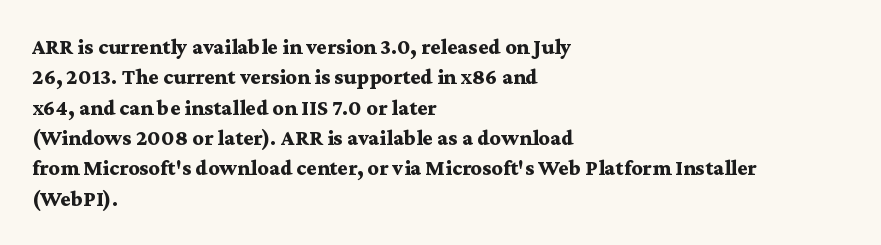
{"italic": "no", "bold": "yes", "underline": "no", "align": "left", "line_spacing": "normal", "line_spacing_ratio": 1.38, "letter_spacing": "normal", "letter_spacing_em": 0.0, "glyph_px": 22}
